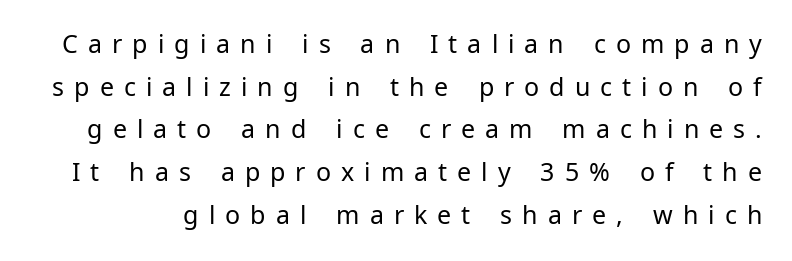
{"italic": "no", "bold": "no", "underline": "no", "line_spacing_ratio": 1.71, "letter_spacing": "wide", "letter_spacing_em": 0.4, "glyph_px": 25}
